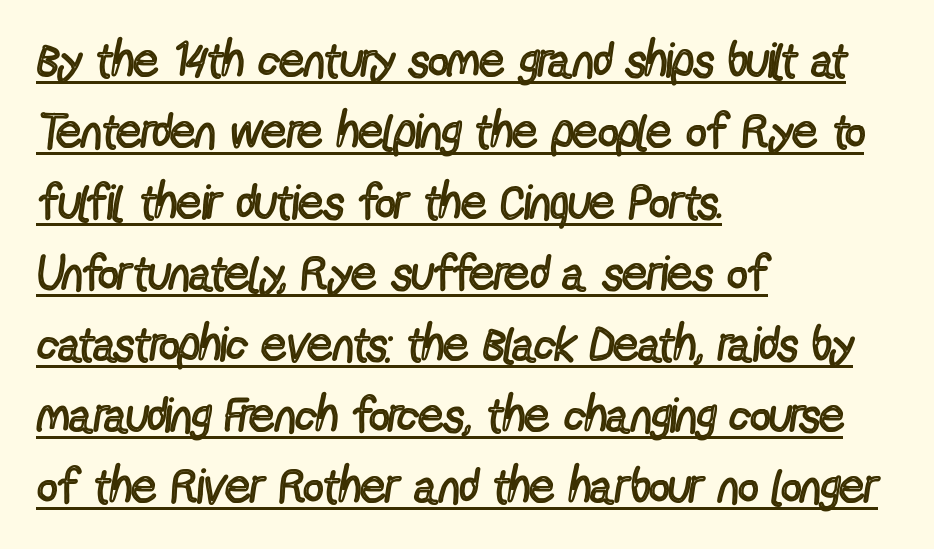
Does the leading feel generous? No, just average. How are the letters spaced? Ordinarily, with no added tracking. Horizontally, the lines are justified to the leading edge only.
